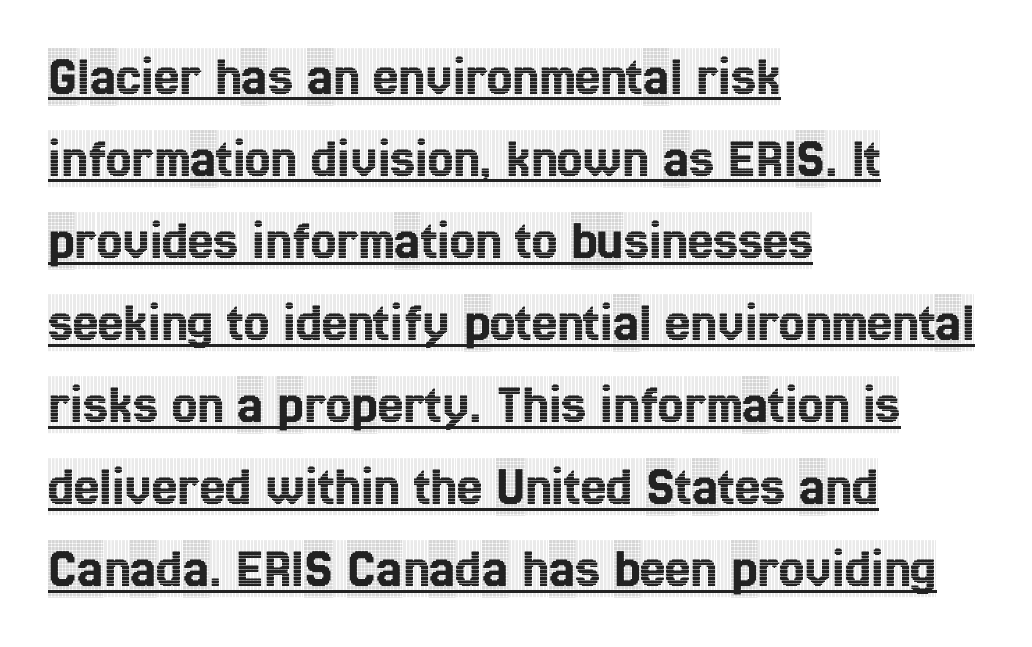
{"serif": "yes", "italic": "no", "width": "condensed", "x_height": "large", "monospaced": "no", "underline": "yes", "align": "left", "line_spacing": "normal", "line_spacing_ratio": 1.44, "letter_spacing": "normal", "letter_spacing_em": 0.0, "glyph_px": 57}
